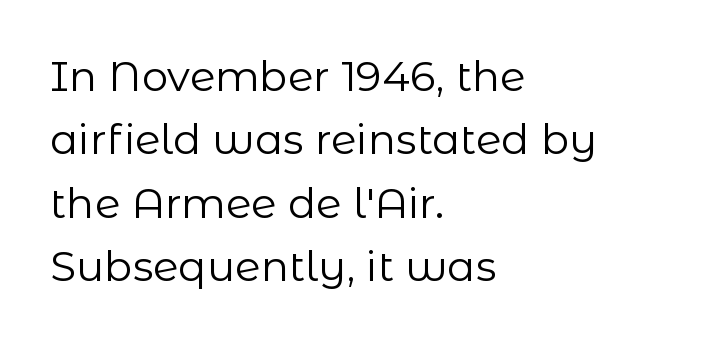
{"serif": "no", "italic": "no", "bold": "no", "weight": "regular", "width": "normal", "stroke_contrast": "low", "x_height": "medium", "monospaced": "no", "underline": "no", "align": "left", "line_spacing": "normal", "line_spacing_ratio": 1.51, "letter_spacing": "normal", "letter_spacing_em": 0.0, "glyph_px": 42}
